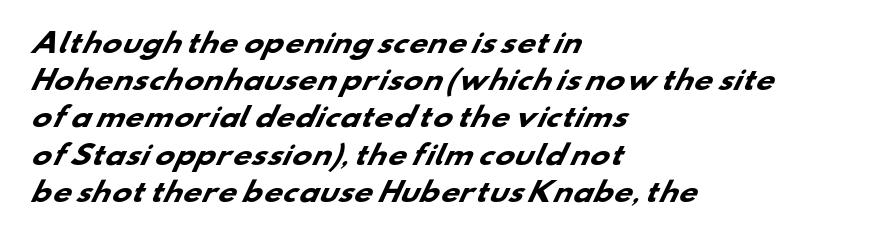
The image shows 26 px bold type; set left-aligned, normal line spacing (1.43x), normal letter spacing, not underlined.
